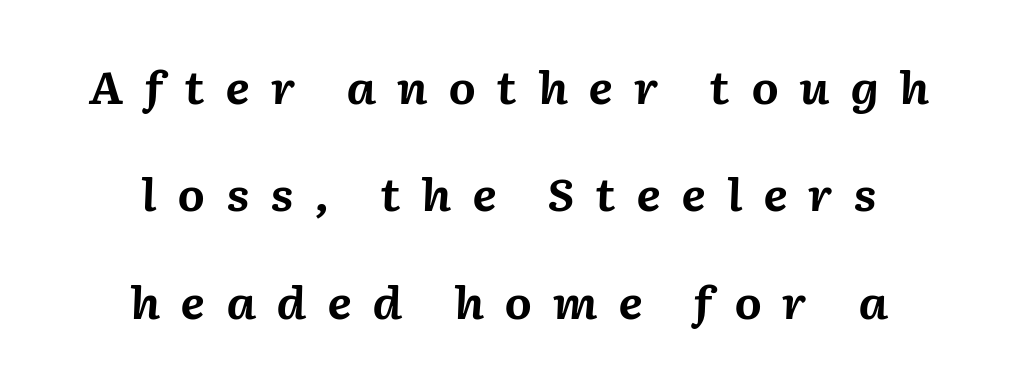
The image shows 44 px bold type, italic (leaning right); set centered, loose line spacing (2.44x), unusually wide letter spacing (+0.46 em), not underlined; medium stroke contrast and a medium x-height.
